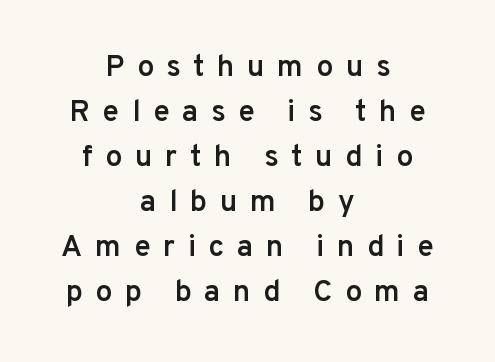
{"serif": "no", "italic": "no", "bold": "semi", "weight": "semibold", "width": "normal", "stroke_contrast": "low", "x_height": "medium", "monospaced": "no", "underline": "no", "align": "center", "line_spacing": "normal", "line_spacing_ratio": 1.5, "letter_spacing": "wide", "letter_spacing_em": 0.42, "glyph_px": 30}
